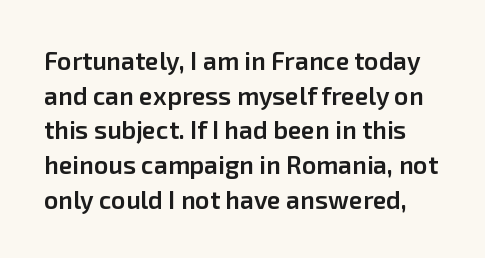
Characters follow at the spacing the type designer built in. The foot of each line stays bare and open. Vertical strokes here are truly vertical. A semibold gives these letters moderate extra thickness, short of bold.
